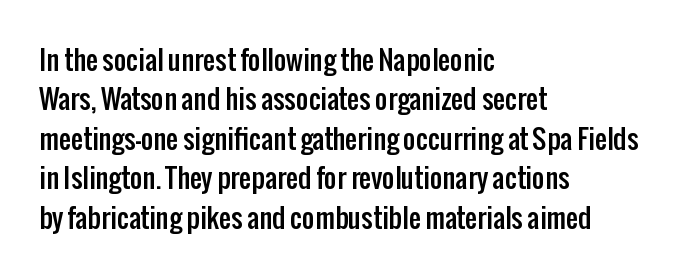
The image shows 27 px text type, upright; set left-aligned, normal line spacing (1.46x), normal letter spacing, not underlined.
